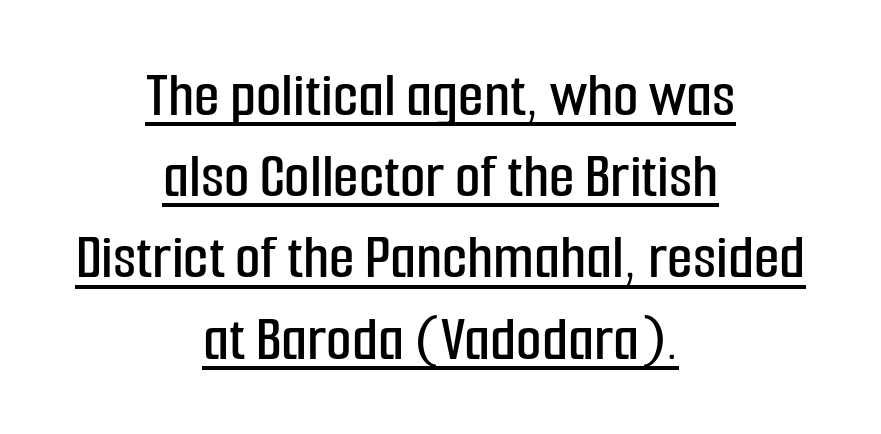
{"serif": "no", "italic": "no", "width": "condensed", "stroke_contrast": "low", "x_height": "medium", "monospaced": "no", "underline": "yes", "align": "center", "line_spacing_ratio": 1.23, "letter_spacing": "normal", "letter_spacing_em": 0.0, "glyph_px": 66}
